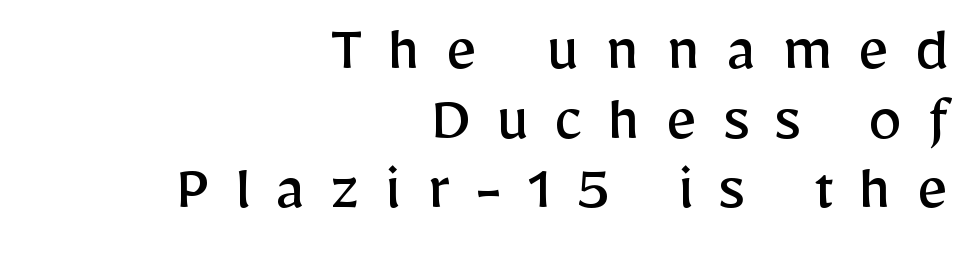
{"serif": "no", "italic": "no", "bold": "no", "weight": "regular", "width": "normal", "stroke_contrast": "low", "x_height": "medium", "monospaced": "no", "underline": "no", "align": "right", "line_spacing": "tight", "line_spacing_ratio": 1.01, "letter_spacing": "wide", "letter_spacing_em": 0.36, "glyph_px": 69}
